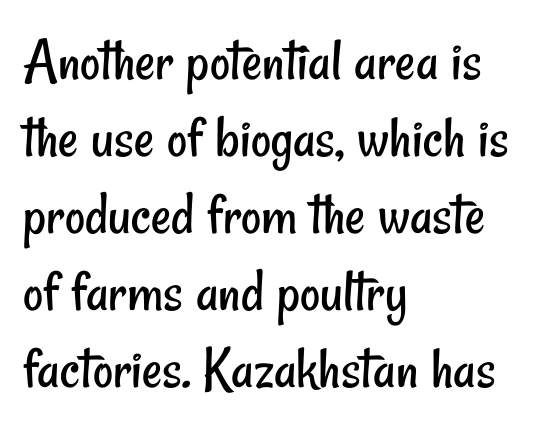
Q: Is the text bold? A: No.
Q: Is the typeface a serif or a sans-serif typeface? A: Sans-serif.
Q: Is the text underlined? A: No.
Q: How is the paragraph aligned? A: Left-aligned.
Q: Is the spacing between letters normal or unusually wide? A: Normal.
Q: Width (condensed, normal, or wide)? A: Condensed.
Q: Stroke contrast? A: Low.
Q: x-height? A: Small.
Q: Monospaced? A: No.
